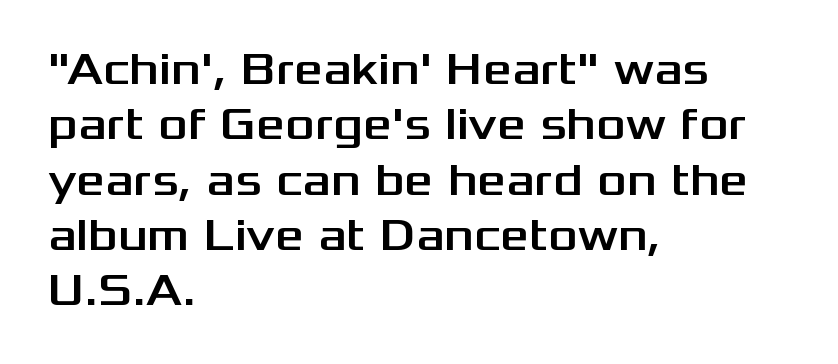
Q: Is the text italic (slanted)? A: No, it is upright.
Q: Is the typeface a serif or a sans-serif typeface? A: Sans-serif.
Q: Is the text underlined? A: No.
Q: How is the paragraph aligned? A: Left-aligned.
Q: Is the spacing between letters normal or unusually wide? A: Normal.
Q: Width (condensed, normal, or wide)? A: Wide.
Q: Stroke contrast? A: Medium.
Q: x-height? A: Medium.
Q: Monospaced? A: No.
